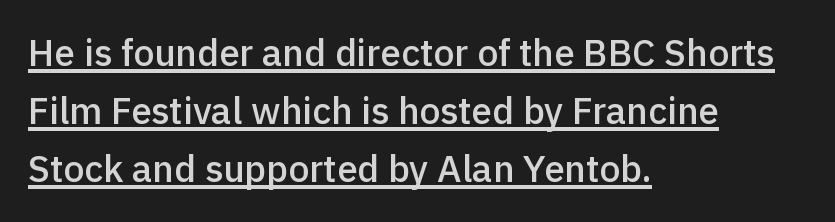
The image shows 37 px semibold sans-serif type, upright; set left-aligned, normal line spacing (1.57x), normal letter spacing, underlined; a medium x-height.
